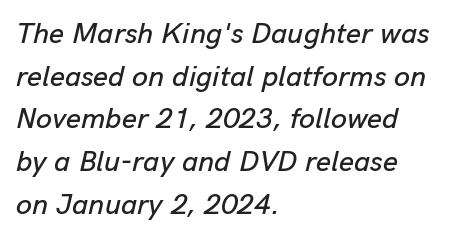
Q: Is the text italic (slanted)? A: Yes, it leans right by about 13 degrees.
Q: Is the text underlined? A: No.
Q: How is the paragraph aligned? A: Left-aligned.
Q: Is the spacing between letters normal or unusually wide? A: Normal.
Q: Is the spacing between lines tight, normal or loose? A: Normal.
Q: Width (condensed, normal, or wide)? A: Normal.
Q: Stroke contrast? A: Low.
Q: x-height? A: Medium.
Q: Monospaced? A: No.
